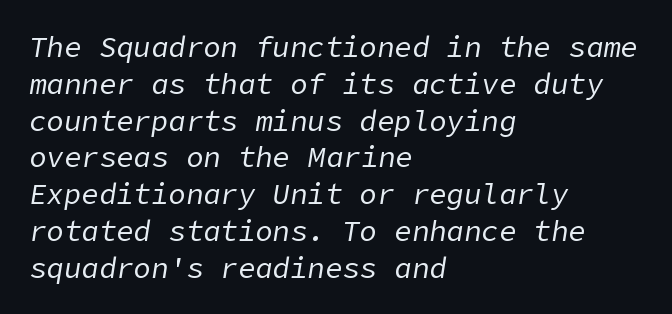
Q: Is the text bold? A: No.
Q: Is the text italic (slanted)? A: Yes, it leans right by about 9 degrees.
Q: Is the text underlined? A: No.
Q: How is the paragraph aligned? A: Left-aligned.
Q: Is the spacing between letters normal or unusually wide? A: Normal.
Q: Is the spacing between lines tight, normal or loose? A: Normal.
Q: Width (condensed, normal, or wide)? A: Normal.
Q: Stroke contrast? A: Low.
Q: x-height? A: Medium.
